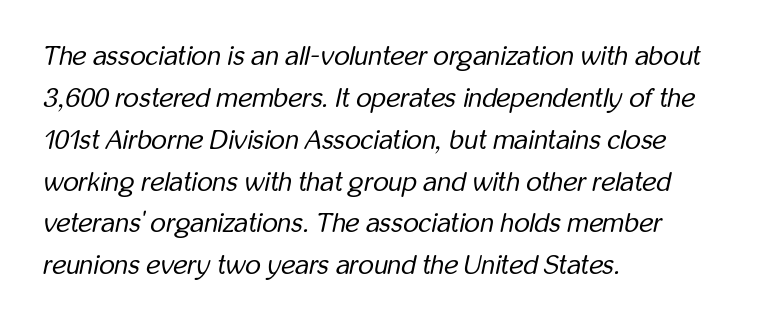
The image shows 27 px text type, italic (leaning right); set left-aligned, normal line spacing (1.55x), normal letter spacing, not underlined.
